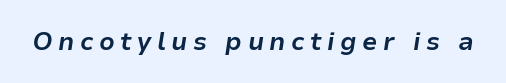
Glyph-to-glyph distance is far greater than everyday printed text. Notice how thick the strokes are: this is what a full bold looks like. Observe the lean: these are italic letterforms. The passage shown is not underscored anywhere.
